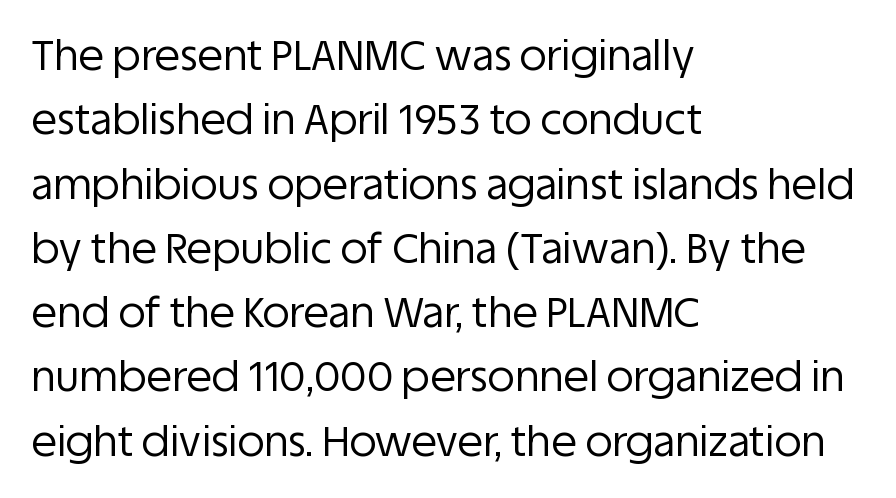
Q: Is the text bold? A: No.
Q: Is the text italic (slanted)? A: No, it is upright.
Q: Is the typeface a serif or a sans-serif typeface? A: Sans-serif.
Q: Is the text underlined? A: No.
Q: How is the paragraph aligned? A: Left-aligned.
Q: Is the spacing between letters normal or unusually wide? A: Normal.
Q: Is the spacing between lines tight, normal or loose? A: Normal.
Q: Width (condensed, normal, or wide)? A: Normal.
Q: Stroke contrast? A: Low.
Q: x-height? A: Large.
Q: Monospaced? A: No.
